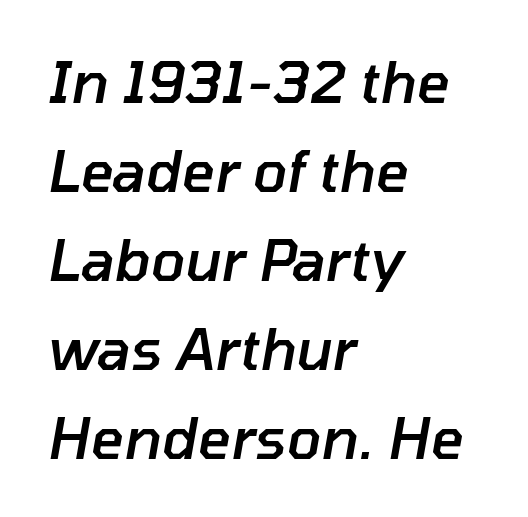
Q: Is the text bold? A: Semi-bold.
Q: Is the text italic (slanted)? A: Yes, it leans right by about 10 degrees.
Q: Is the text underlined? A: No.
Q: How is the paragraph aligned? A: Left-aligned.
Q: Is the spacing between letters normal or unusually wide? A: Normal.
Q: Is the spacing between lines tight, normal or loose? A: Normal.
Q: Width (condensed, normal, or wide)? A: Normal.
Q: Stroke contrast? A: Low.
Q: x-height? A: Medium.
Q: Monospaced? A: No.
